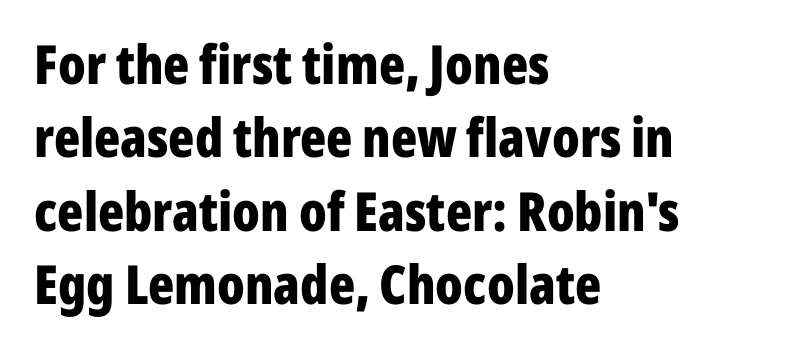
How heavy is the stroke? Heavy — this is a bold. These lines are set flush left with a ragged right edge. Compared with typical body copy, the letter spacing here is the same. The rendering shows plain stroke endings on the letterforms — a sans-serif design. The words here are not underlined.
